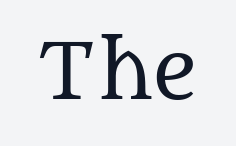
The image shows 77 px regular-weight serif type, upright; set normal letter spacing, not underlined; medium stroke contrast and a large x-height.
